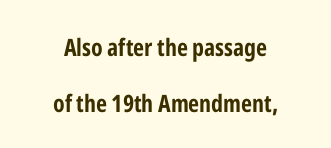
The font's upright variant was chosen for this text. In terms of letterspacing, this is plain default setting. Does the weight exceed regular? Yes, all the way to bold. The typesetter chose a symmetrical, centered arrangement here. Students, observe: this is what heavily led, spacious text looks like. Beneath every word, the page is bare.
